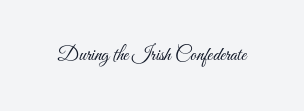
Q: Is the text bold? A: No.
Q: Is the text italic (slanted)? A: Yes.
Q: Is the text underlined? A: No.
Q: Is the spacing between letters normal or unusually wide? A: Normal.
